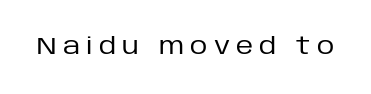
{"italic": "no", "bold": "no", "underline": "no", "letter_spacing": "wide", "letter_spacing_em": 0.26, "glyph_px": 24}
